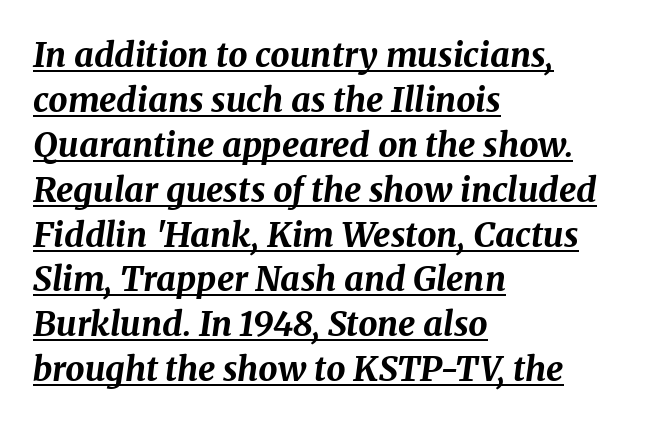
The image shows 34 px bold type, italic (leaning right); set left-aligned, normal line spacing (1.32x), normal letter spacing, underlined; medium stroke contrast and a medium x-height.
